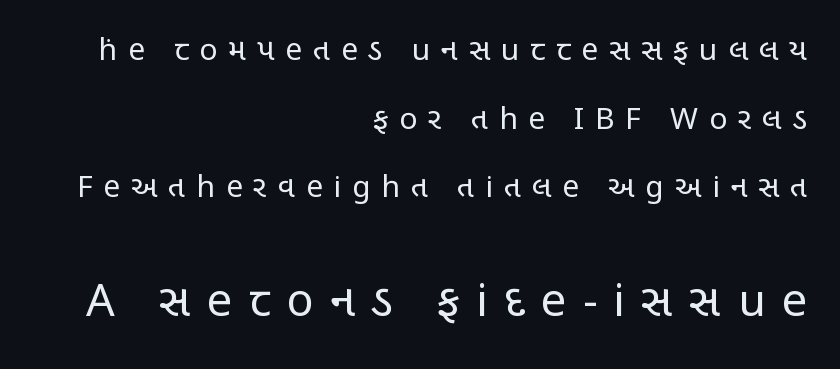
Q: Is the text bold? A: No.
Q: Is the text italic (slanted)? A: No, it is upright.
Q: Is the typeface a serif or a sans-serif typeface? A: Sans-serif.
Q: Is the text underlined? A: No.
Q: How is the paragraph aligned? A: Right-aligned.
Q: Is the spacing between letters normal or unusually wide? A: Unusually wide.
Q: Is the spacing between lines tight, normal or loose? A: Loose.
Q: Which block of text is set in a larger size, the first (top) or the second (bottom)? A: The second (bottom) one.
Q: Width (condensed, normal, or wide)? A: Condensed.
Q: Stroke contrast? A: Low.
Q: x-height? A: Large.
Q: Monospaced? A: No.
